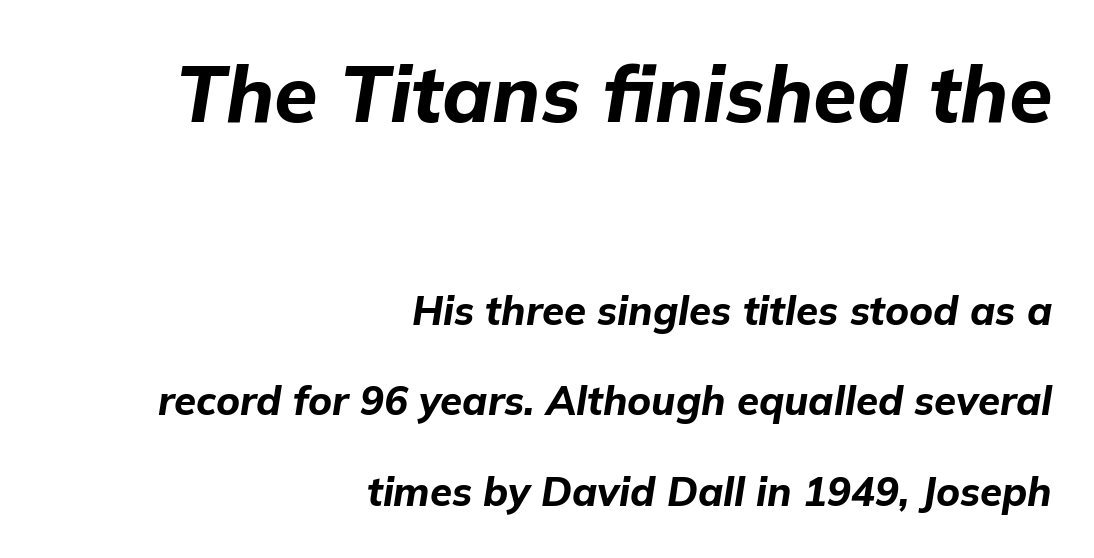
The image shows 79 px bold type, italic (leaning right); set right-aligned, loose line spacing (2.26x), normal letter spacing, not underlined; the first (top) block is 1.98x larger; low stroke contrast and a medium x-height.
